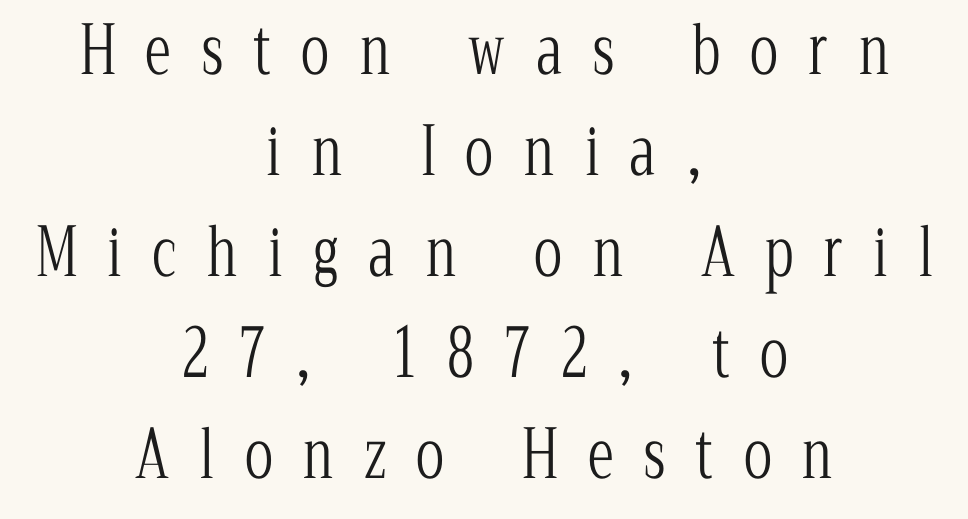
{"serif": "yes", "italic": "no", "bold": "no", "weight": "light", "width": "condensed", "stroke_contrast": "low", "x_height": "medium", "monospaced": "no", "underline": "no", "align": "center", "line_spacing": "normal", "line_spacing_ratio": 1.53, "letter_spacing": "wide", "letter_spacing_em": 0.46, "glyph_px": 66}
